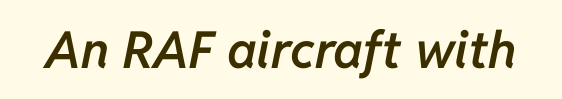
The horizontal fit of the characters is conventional and even. Characters are canted at an angle relative to the baseline's perpendicular. The string is rendered with underlining switched off. On the weight axis this lands at semibold, roughly 600.
